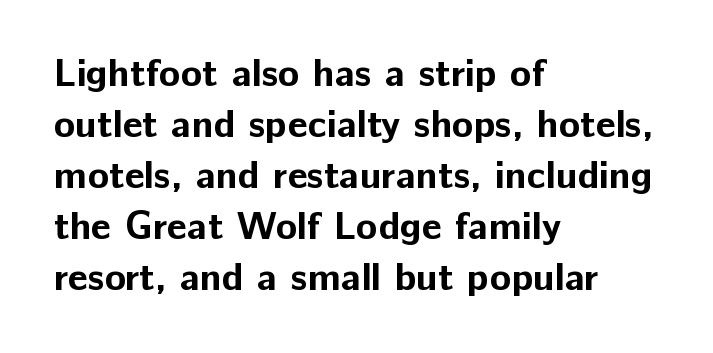
Q: Is the text bold? A: Yes.
Q: Is the text italic (slanted)? A: No, it is upright.
Q: Is the typeface a serif or a sans-serif typeface? A: Sans-serif.
Q: Is the text underlined? A: No.
Q: How is the paragraph aligned? A: Left-aligned.
Q: Is the spacing between letters normal or unusually wide? A: Normal.
Q: Is the spacing between lines tight, normal or loose? A: Normal.
Q: Width (condensed, normal, or wide)? A: Normal.
Q: Stroke contrast? A: Low.
Q: x-height? A: Medium.
Q: Monospaced? A: No.
